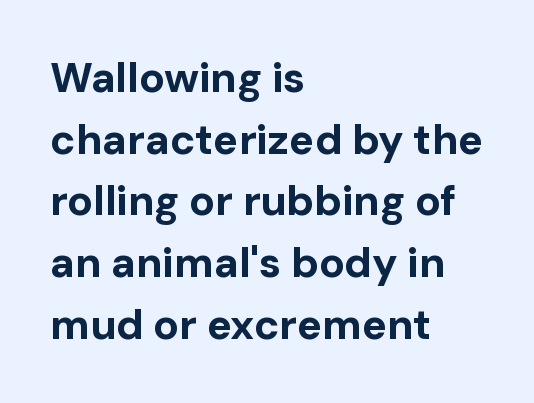
Looks like regular typesetting: each glyph gets only the width it needs. The type sits square on the baseline with zero lean. Classification — sans serif. Type without underlining. The ragged edge is on the right, which tells us the setting is flush left.
